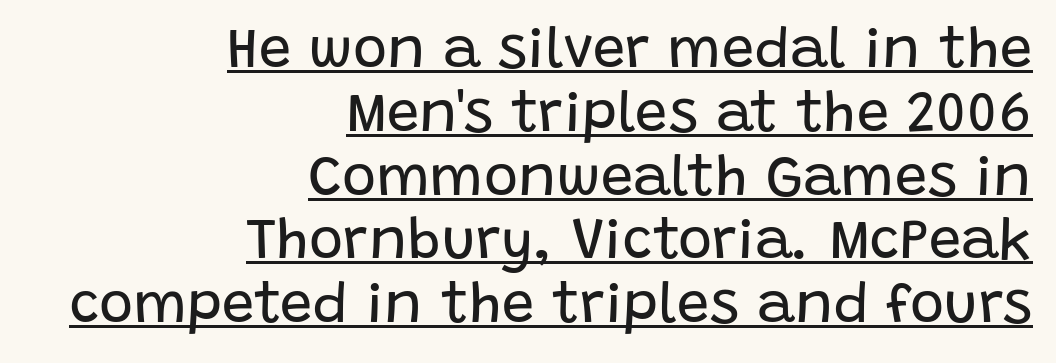
{"serif": "no", "italic": "no", "bold": "no", "weight": "regular", "width": "normal", "stroke_contrast": "low", "x_height": "large", "monospaced": "no", "underline": "yes", "align": "right", "line_spacing": "tight", "line_spacing_ratio": 1.1, "letter_spacing": "normal", "letter_spacing_em": 0.0, "glyph_px": 58}
